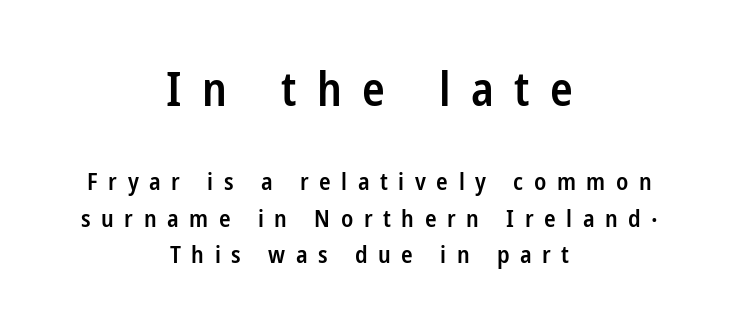
The image shows 47 px semibold, condensed sans-serif type, upright; set centered, normal line spacing (1.52x), unusually wide letter spacing (+0.44 em), not underlined; the first (top) block is 1.96x larger; low stroke contrast and a medium x-height.
